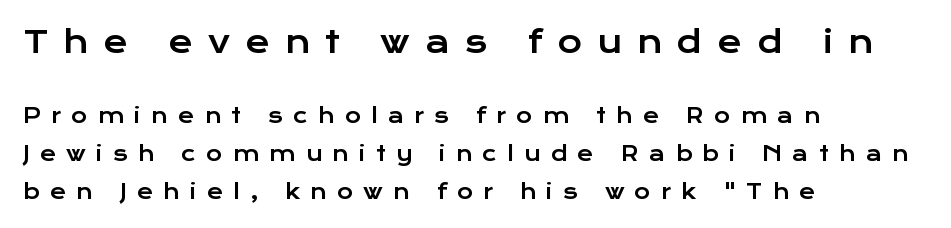
If you drew a ruler down the left edge, every line would touch it. This rendering widens character spacing well past its baseline value. Nothing sits at the stroke ends, so this counts as sans-serif. Of the two passages, the one on top uses the larger point size.
